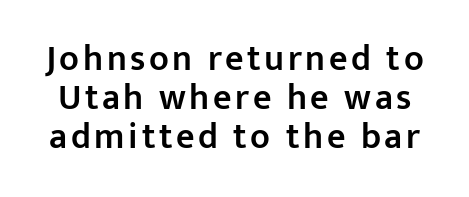
Q: Is the text bold? A: Semi-bold.
Q: Is the text italic (slanted)? A: No, it is upright.
Q: Is the typeface a serif or a sans-serif typeface? A: Sans-serif.
Q: Is the text underlined? A: No.
Q: Is the spacing between lines tight, normal or loose? A: Tight.
Q: Width (condensed, normal, or wide)? A: Normal.
Q: Stroke contrast? A: Low.
Q: x-height? A: Medium.
Q: Monospaced? A: No.
